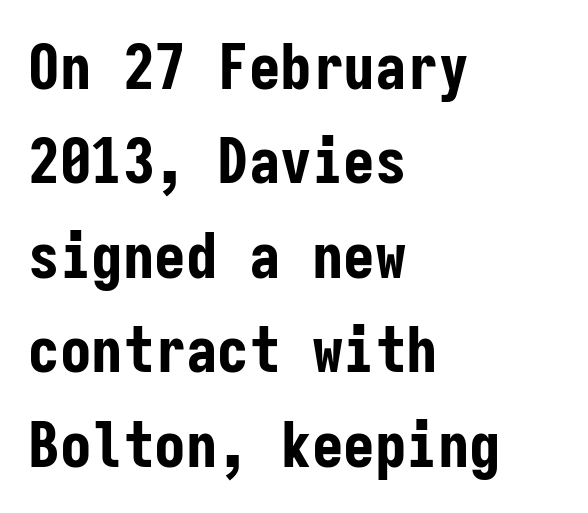
Nothing unusual about the tracking: characters are spaced as the font intends. I'd describe the lettering as bold — thick and assertive. The rendering anchors every line to the left-hand side. The block of text has a typical density, with ordinary space between rows.
